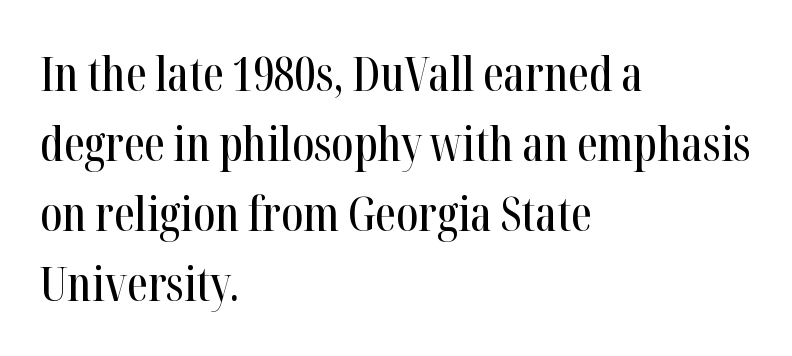
{"serif": "yes", "italic": "no", "width": "condensed", "stroke_contrast": "high", "x_height": "medium", "monospaced": "no", "underline": "no", "align": "left", "line_spacing": "normal", "line_spacing_ratio": 1.49, "letter_spacing": "normal", "letter_spacing_em": 0.0, "glyph_px": 47}
